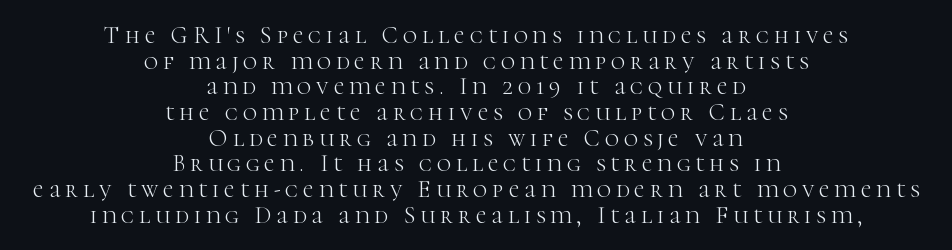
The letterforms sit at book weight or below. Clear beneath every line of the passage. Observe the wide spacing: letters keep a clear distance from each other. What's the leading like? Squeezed, with rows nearly overlapping. The text block is weighted toward neither margin, spreading evenly from the middle. Italic? Not at all — the glyphs are vertical.
